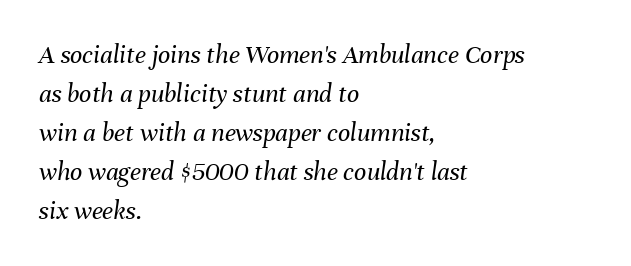
These lines are set flush left with a ragged right edge. Evenly set lines give the paragraph a standard silhouette. Characters are canted at an angle relative to the baseline's perpendicular. The face used here is rendered with its standard letterfit. Glance below the letters and you will spot only blank space.
